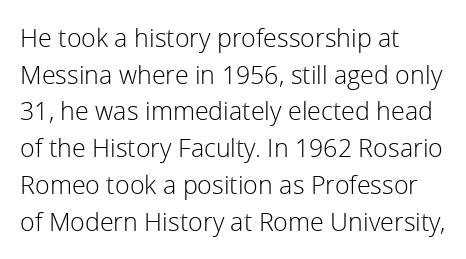
Weight: in the light-to-regular range. In CSS terms this would be text-align: left. The letters stand straight up with perfectly vertical stems. Each new line begins a customary step beneath the previous one. Characters follow at the spacing the type designer built in.
